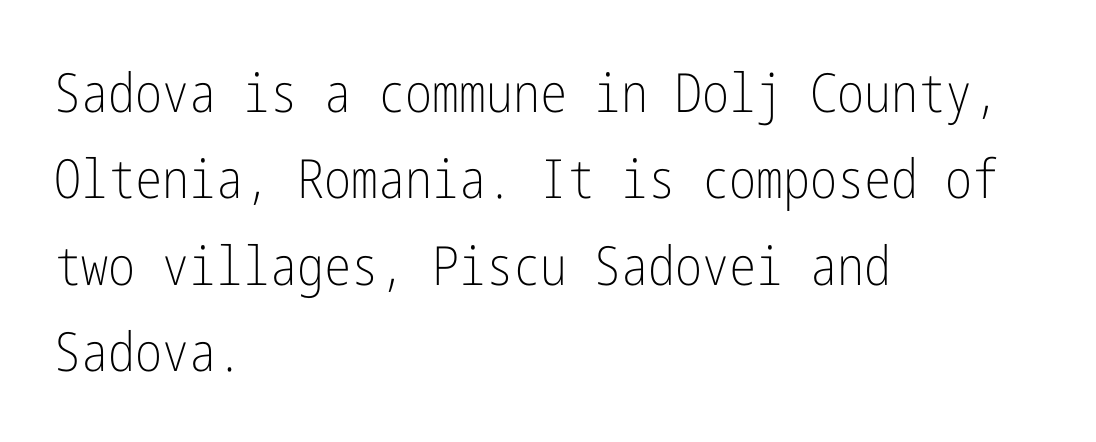
The image shows 54 px light, condensed sans-serif type, upright; set left-aligned, normal line spacing (1.6x), normal letter spacing, not underlined; low stroke contrast and a medium x-height.
